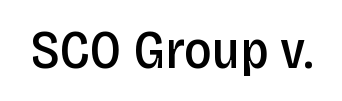
The image shows 53 px semibold, condensed sans-serif type, upright; set normal letter spacing, not underlined; low stroke contrast and a large x-height.
